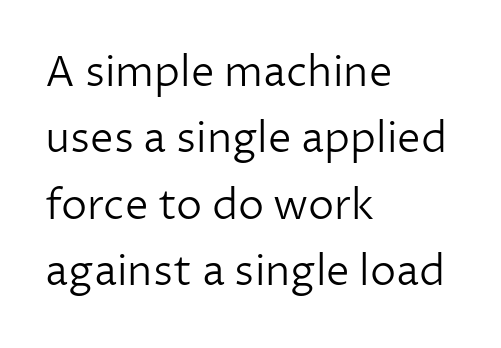
Q: Is the text bold? A: No.
Q: Is the text italic (slanted)? A: No, it is upright.
Q: Is the typeface a serif or a sans-serif typeface? A: Sans-serif.
Q: Is the text underlined? A: No.
Q: How is the paragraph aligned? A: Left-aligned.
Q: Is the spacing between letters normal or unusually wide? A: Normal.
Q: Is the spacing between lines tight, normal or loose? A: Normal.
Q: Width (condensed, normal, or wide)? A: Normal.
Q: Stroke contrast? A: Low.
Q: x-height? A: Medium.
Q: Monospaced? A: No.
